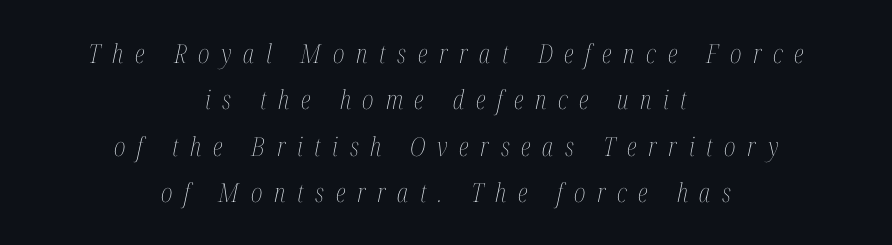
A centered setting, common on invitations and titles, is used for this passage. This is oblique type, the kind used for emphasis or titles. Heft: none added — not bold. Quick note: underline off. The tracking reads as deliberately expanded to a designer's eye.
